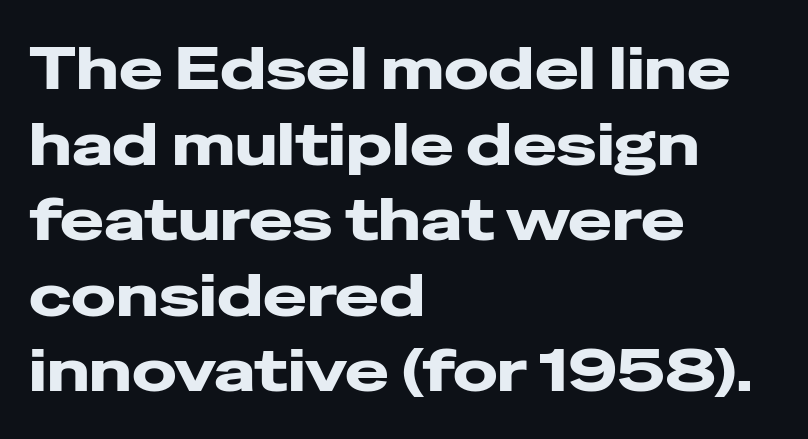
The image shows 59 px heavy, wide sans-serif type, upright; set left-aligned, normal line spacing (1.28x), normal letter spacing, not underlined; low stroke contrast and a medium x-height.
